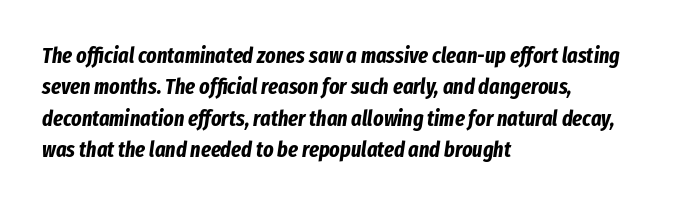
Q: Is the text bold? A: Yes.
Q: Is the text italic (slanted)? A: Yes, it leans right by about 8 degrees.
Q: Is the text underlined? A: No.
Q: How is the paragraph aligned? A: Left-aligned.
Q: Is the spacing between letters normal or unusually wide? A: Normal.
Q: Is the spacing between lines tight, normal or loose? A: Normal.
